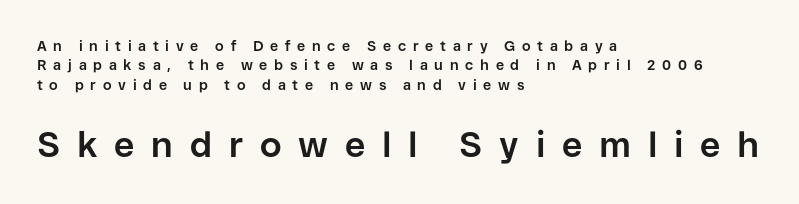
The face used here is a sans, in the tradition of grotesques and geometrics. You can tell it's not italic because the verticals are truly vertical. The characters look thick and weighty, a clear bold. Proportional: the letters do not fall into vertical columns.
